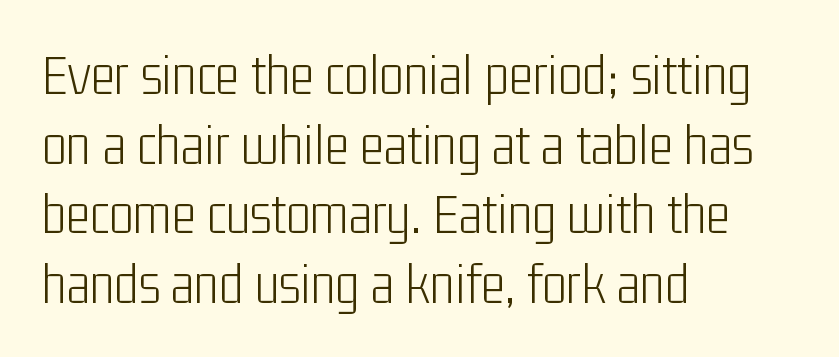
This rendering employs a face without finishing strokes, i.e., a sans-serif. Nobody drew a line under any word here. Vertical stems look standard width or narrower in stroke. Italic? Not at all — the glyphs are vertical.
